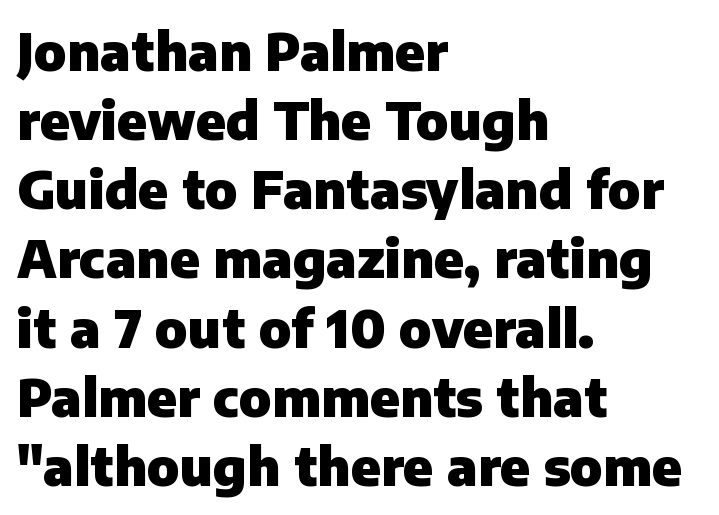
The image shows 52 px heavy sans-serif type, upright; set left-aligned, normal line spacing (1.33x), normal letter spacing, not underlined; low stroke contrast and a medium x-height.
